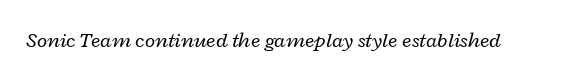
Each word holds together tightly as a unit, with standard inter-letter gaps. Style check: oblique. Lines of text with bare space underneath. Heaviness? Minimal to ordinary, like unemphasized prose.
